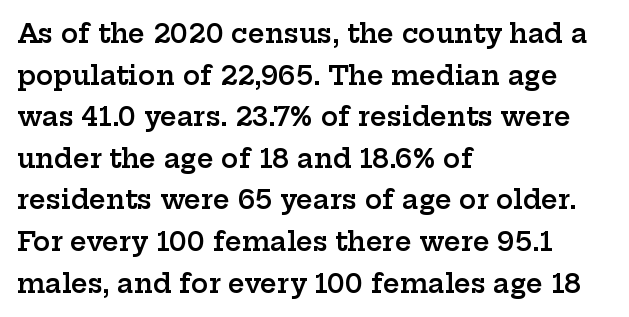
The image shows 26 px text type, upright; set left-aligned, normal line spacing (1.6x), normal letter spacing, not underlined.
